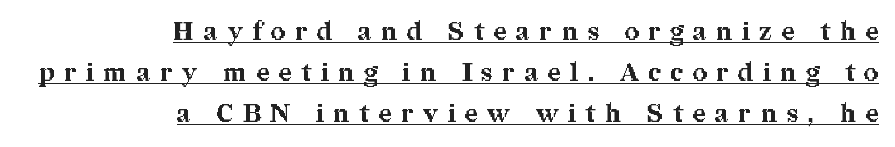
The image shows 25 px bold type, upright; set right-aligned, normal line spacing (1.64x), unusually wide letter spacing (+0.39 em), underlined.
